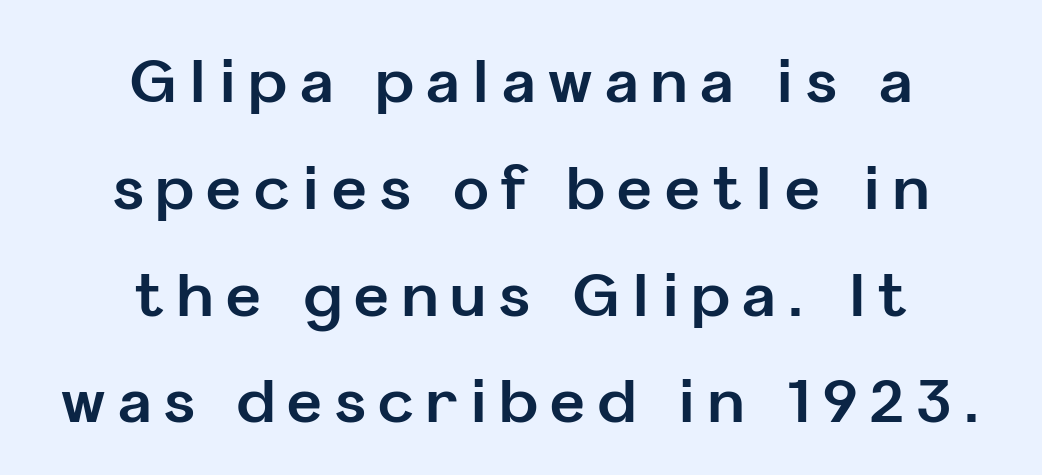
The image shows 60 px bold sans-serif type, upright; set centered, line spacing 1.78x, unusually wide letter spacing (+0.21 em), not underlined; low stroke contrast and a medium x-height.
